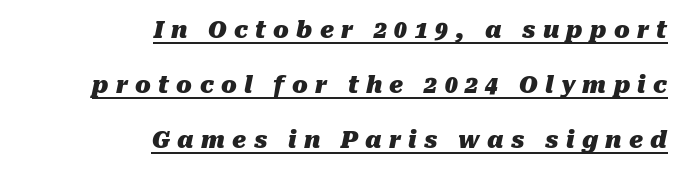
The image shows 23 px bold type, italic (leaning right); set right-aligned, loose line spacing (2.39x), unusually wide letter spacing (+0.32 em), underlined.
